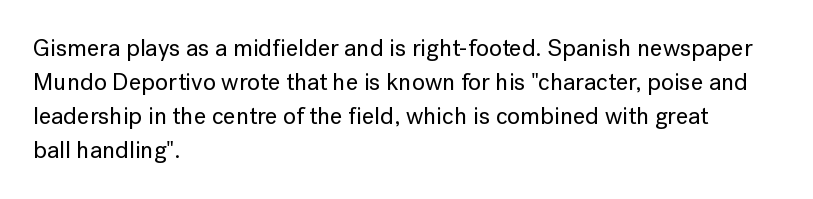
{"italic": "no", "underline": "no", "align": "left", "line_spacing": "normal", "line_spacing_ratio": 1.42, "letter_spacing": "normal", "letter_spacing_em": 0.0, "glyph_px": 24}
